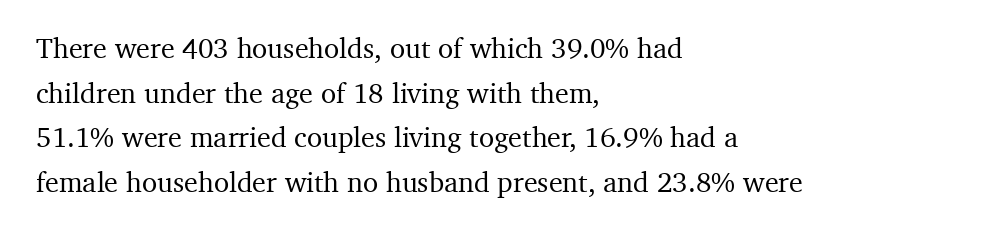
{"serif": "yes", "italic": "no", "width": "normal", "stroke_contrast": "medium", "x_height": "medium", "monospaced": "no", "underline": "no", "align": "left", "line_spacing": "normal", "line_spacing_ratio": 1.59, "letter_spacing": "normal", "letter_spacing_em": 0.0, "glyph_px": 28}
